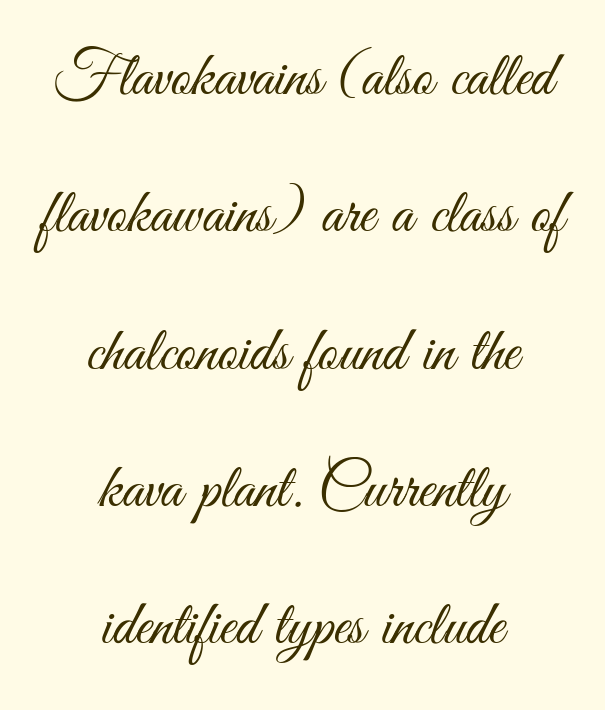
The image shows 63 px light, condensed sans-serif type; set centered, loose line spacing (2.18x), normal letter spacing, not underlined; medium stroke contrast and a small x-height.
